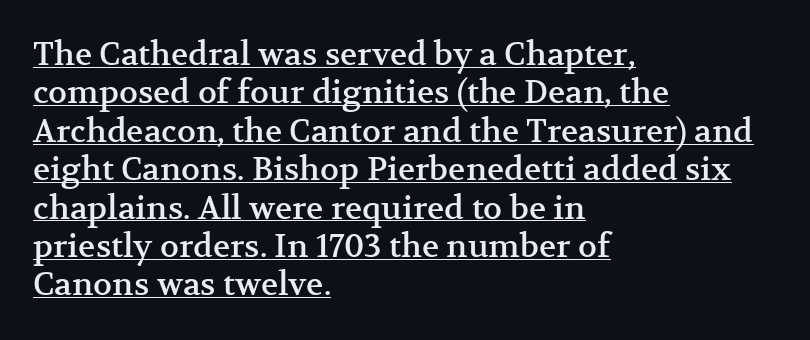
{"serif": "yes", "italic": "no", "width": "normal", "stroke_contrast": "medium", "x_height": "medium", "monospaced": "no", "underline": "yes", "align": "left", "line_spacing_ratio": 1.2, "letter_spacing": "normal", "letter_spacing_em": 0.0, "glyph_px": 32}
